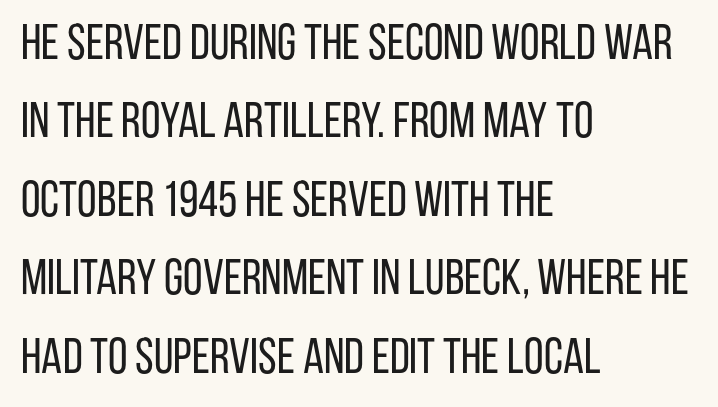
Letters rest on an invisible, unmarked baseline. Caption: standard tracking, unaltered. In terms of posture, this sample is upright. Horizontal bands of white between lines are of average thickness. The lines are quadded left. Stroke mass is kept to a normal reading level or below.
